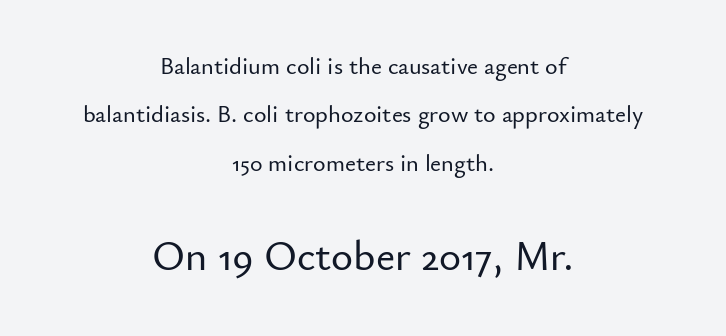
{"serif": "no", "italic": "no", "width": "normal", "stroke_contrast": "low", "x_height": "small", "monospaced": "no", "underline": "no", "align": "center", "line_spacing": "loose", "line_spacing_ratio": 2.02, "letter_spacing": "normal", "letter_spacing_em": 0.0, "larger_block": "second", "size_ratio": 1.75, "glyph_px": 42}
